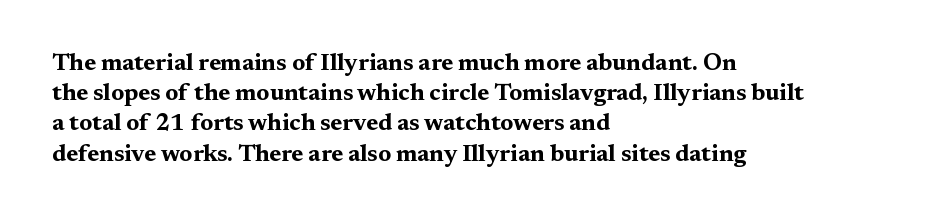
The ragged edge is on the right, which tells us the setting is flush left. The space beneath each line is pristine and unruled. This rendering leaves character spacing at its baseline value. The passage shown stacks its lines at a standard gap. Italic? Not at all — the glyphs are vertical. Emphasis by weight is at full strength: bold.
